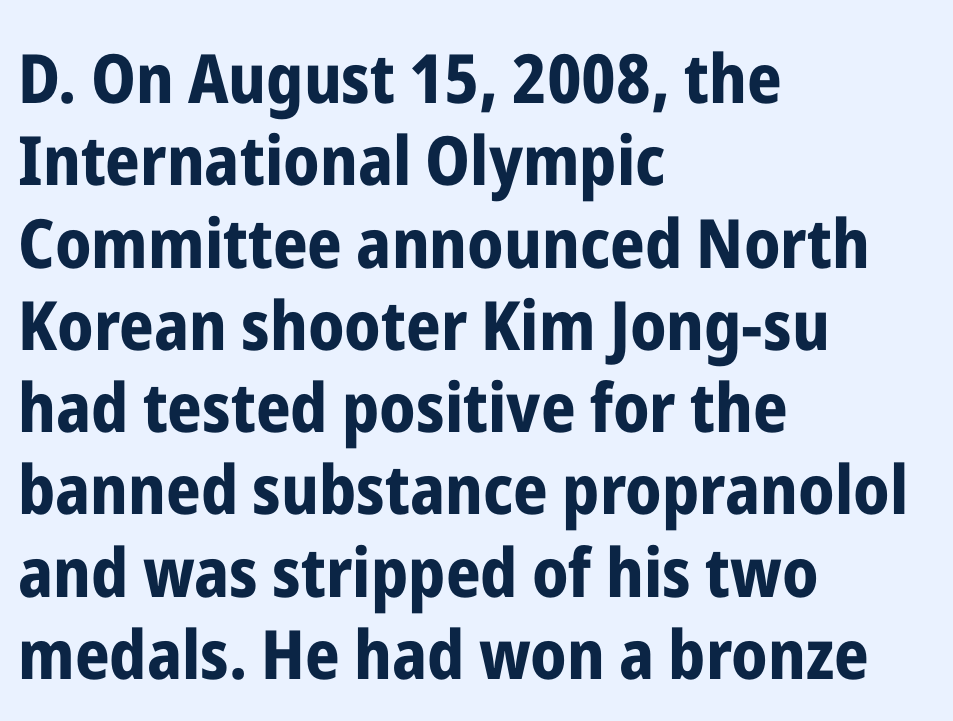
The image shows 68 px bold, condensed sans-serif type, upright; set left-aligned, line spacing 1.21x, normal letter spacing, not underlined; low stroke contrast and a medium x-height.
